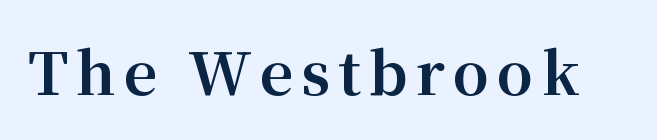
Q: Is the text bold? A: Yes.
Q: Is the text italic (slanted)? A: No, it is upright.
Q: Is the typeface a serif or a sans-serif typeface? A: Serif.
Q: Is the text underlined? A: No.
Q: Width (condensed, normal, or wide)? A: Normal.
Q: Stroke contrast? A: Medium.
Q: x-height? A: Medium.
Q: Monospaced? A: No.
